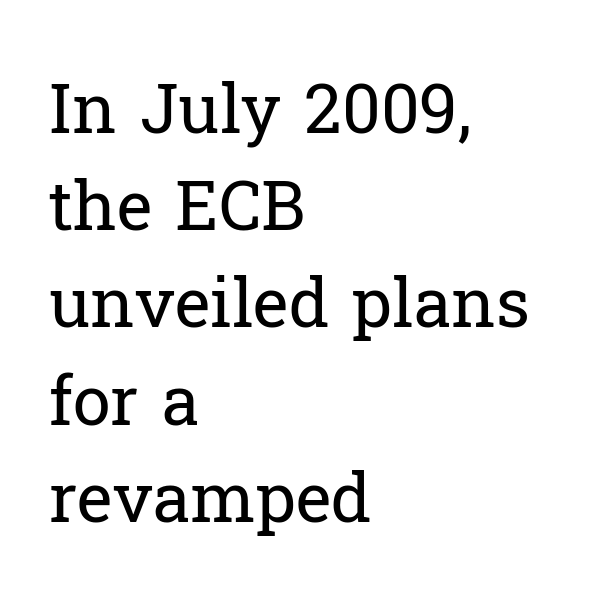
The image shows 68 px regular-weight serif type, upright; set left-aligned, normal line spacing (1.43x), normal letter spacing, not underlined; low stroke contrast and a medium x-height.
